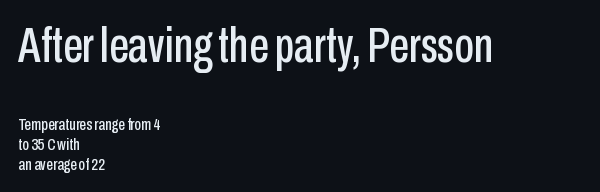
{"serif": "no", "italic": "no", "width": "condensed", "stroke_contrast": "low", "x_height": "medium", "monospaced": "no", "underline": "no", "align": "left", "line_spacing": "tight", "line_spacing_ratio": 1.15, "letter_spacing": "normal", "letter_spacing_em": 0.0, "larger_block": "first", "size_ratio": 2.94, "glyph_px": 50}
